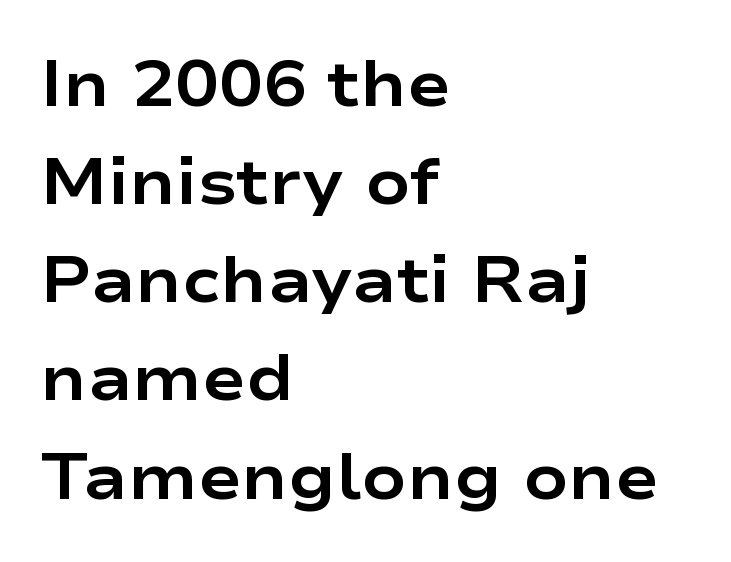
The image shows 65 px bold, wide sans-serif type, upright; set left-aligned, normal line spacing (1.51x), normal letter spacing, not underlined; low stroke contrast and a medium x-height.
